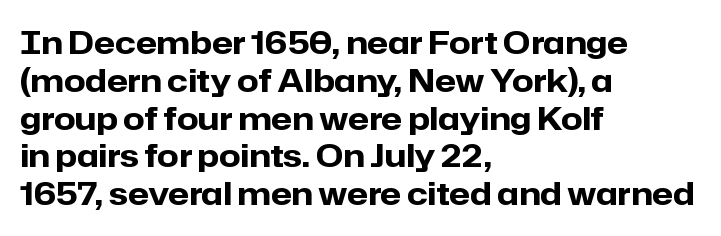
The image shows 31 px heavy sans-serif type, upright; set left-aligned, line spacing 1.22x, normal letter spacing, not underlined; low stroke contrast and a medium x-height.
